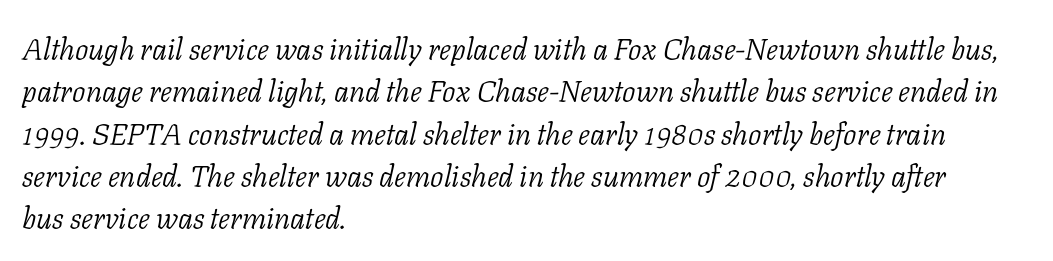
Varying glyph widths throughout — classic text-font behaviour. Vertical stems look standard width or narrower in stroke. This rendering features lettering with no underline. The passage shown leans; its letterforms are oblique.
